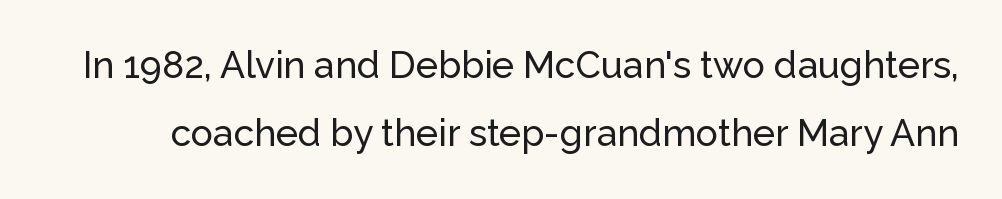
Q: Is the text italic (slanted)? A: No, it is upright.
Q: Is the typeface a serif or a sans-serif typeface? A: Sans-serif.
Q: Is the text underlined? A: No.
Q: Is the spacing between letters normal or unusually wide? A: Normal.
Q: Width (condensed, normal, or wide)? A: Normal.
Q: Stroke contrast? A: Low.
Q: x-height? A: Medium.
Q: Monospaced? A: No.
